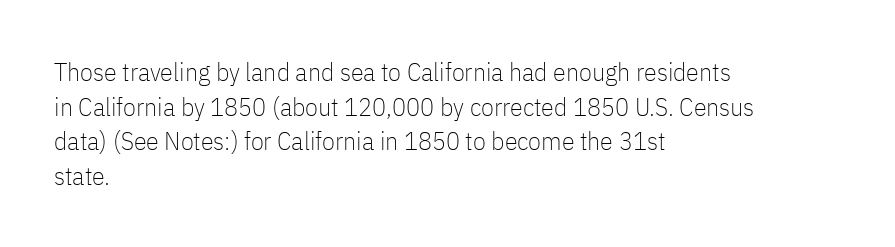
{"italic": "no", "bold": "no", "underline": "no", "align": "left", "line_spacing": "normal", "line_spacing_ratio": 1.33, "letter_spacing": "normal", "letter_spacing_em": 0.0, "glyph_px": 26}
